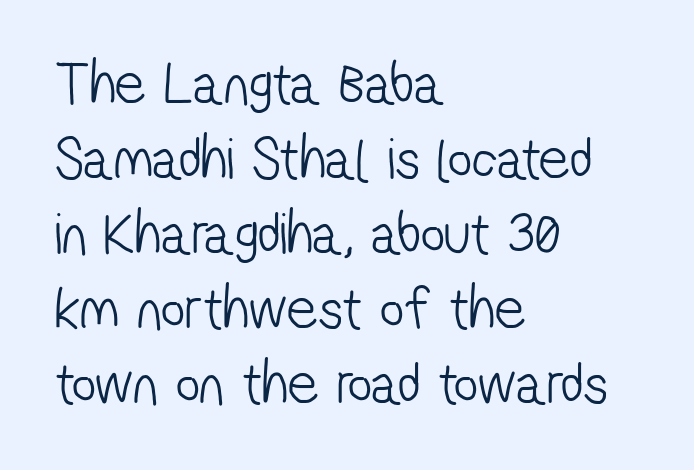
Q: Is the text bold? A: No.
Q: Is the typeface a serif or a sans-serif typeface? A: Sans-serif.
Q: Is the text underlined? A: No.
Q: How is the paragraph aligned? A: Left-aligned.
Q: Is the spacing between letters normal or unusually wide? A: Normal.
Q: Is the spacing between lines tight, normal or loose? A: Normal.
Q: Width (condensed, normal, or wide)? A: Condensed.
Q: Stroke contrast? A: Low.
Q: x-height? A: Medium.
Q: Monospaced? A: No.
